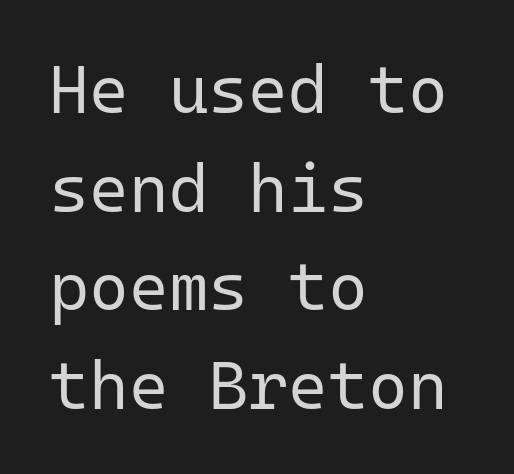
Q: Is the text bold? A: No.
Q: Is the text italic (slanted)? A: No, it is upright.
Q: Is the typeface a serif or a sans-serif typeface? A: Sans-serif.
Q: Is the text underlined? A: No.
Q: How is the paragraph aligned? A: Left-aligned.
Q: Is the spacing between letters normal or unusually wide? A: Normal.
Q: Is the spacing between lines tight, normal or loose? A: Normal.
Q: Width (condensed, normal, or wide)? A: Normal.
Q: Stroke contrast? A: Low.
Q: x-height? A: Medium.
Q: Monospaced? A: Yes.
